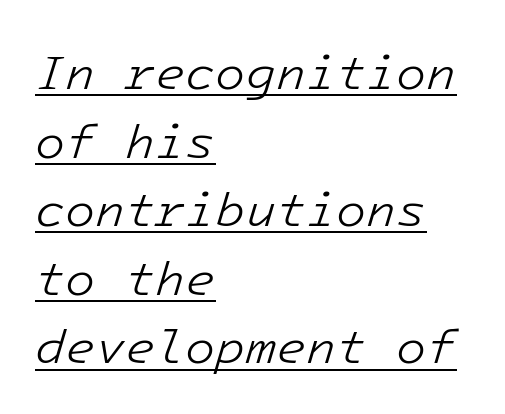
Q: Is the text bold? A: No.
Q: Is the text italic (slanted)? A: Yes, it leans right by about 16 degrees.
Q: Is the text underlined? A: Yes.
Q: How is the paragraph aligned? A: Left-aligned.
Q: Is the spacing between letters normal or unusually wide? A: Normal.
Q: Is the spacing between lines tight, normal or loose? A: Normal.
Q: Width (condensed, normal, or wide)? A: Normal.
Q: Stroke contrast? A: Low.
Q: x-height? A: Medium.
